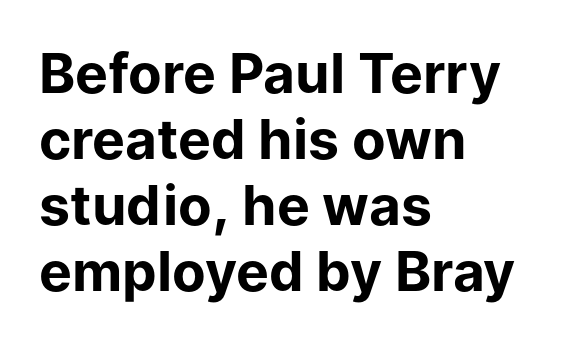
The letters advance in unequal steps, a hallmark of proportional type. The sample has been set heavy, in full bold. One-word summary of the alignment: left. Students, note that the glyphs here touch the page at normal intervals. Posture: upright roman. Nothing sits at the stroke ends, so this counts as sans-serif.
